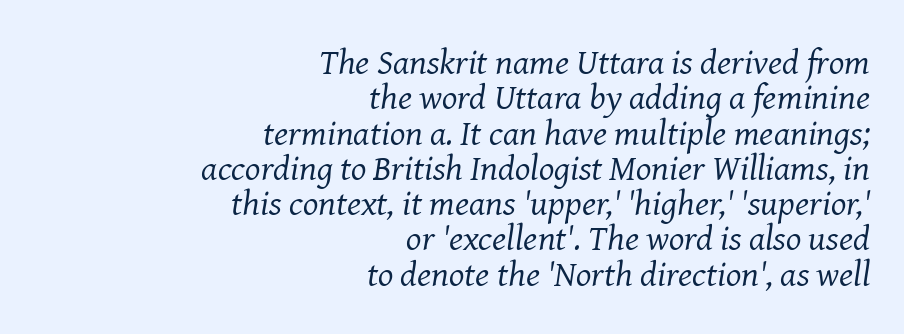
The image shows 36 px regular-weight serif type, italic (leaning right); set right-aligned, tight line spacing (0.98x), normal letter spacing, not underlined; medium stroke contrast and a medium x-height.
